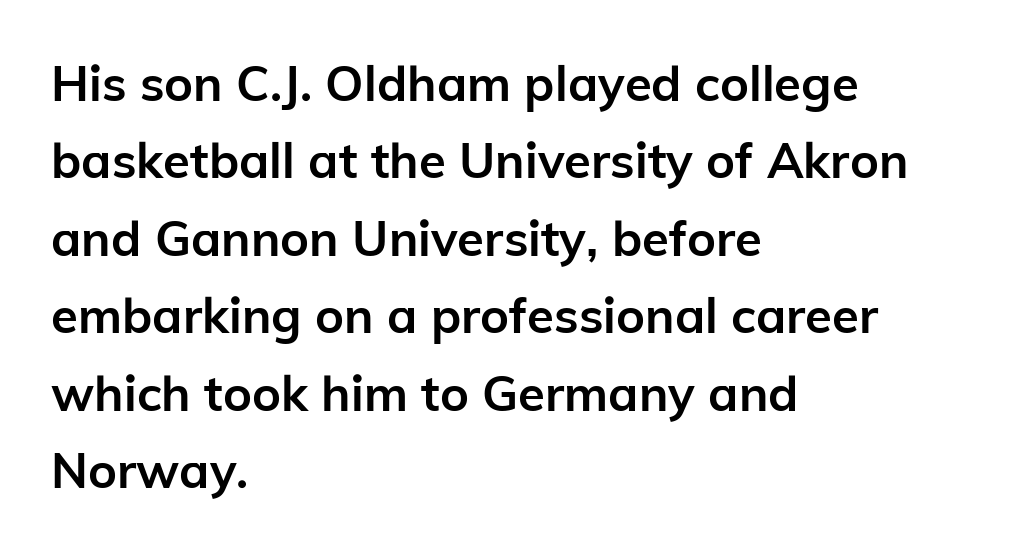
Q: Is the text bold? A: Yes.
Q: Is the text italic (slanted)? A: No, it is upright.
Q: Is the typeface a serif or a sans-serif typeface? A: Sans-serif.
Q: Is the text underlined? A: No.
Q: How is the paragraph aligned? A: Left-aligned.
Q: Is the spacing between letters normal or unusually wide? A: Normal.
Q: Is the spacing between lines tight, normal or loose? A: Normal.
Q: Width (condensed, normal, or wide)? A: Normal.
Q: Stroke contrast? A: Low.
Q: x-height? A: Medium.
Q: Monospaced? A: No.
